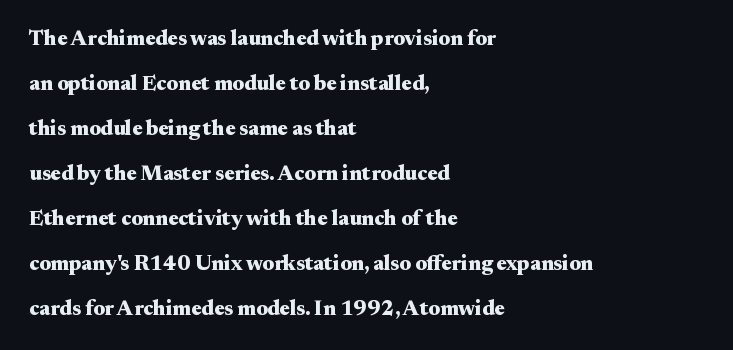
{"italic": "no", "bold": "yes", "underline": "no", "align": "left", "line_spacing": "loose", "line_spacing_ratio": 2.14, "letter_spacing": "normal", "letter_spacing_em": 0.0, "glyph_px": 21}
